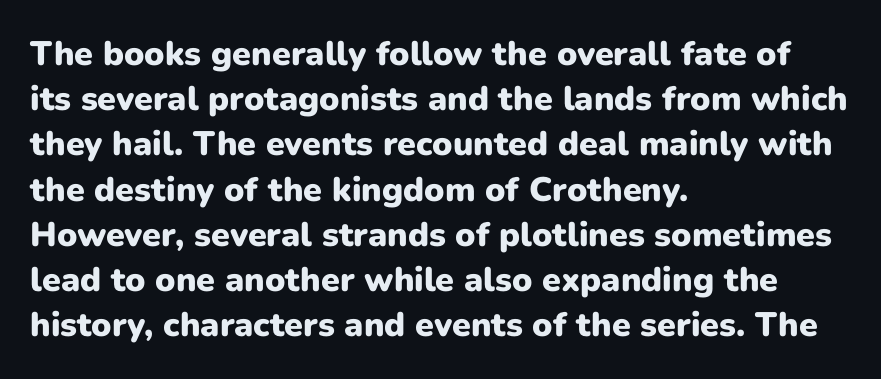
{"serif": "no", "italic": "no", "bold": "yes", "weight": "heavy", "width": "normal", "stroke_contrast": "low", "x_height": "medium", "monospaced": "no", "underline": "no", "align": "left", "line_spacing": "normal", "line_spacing_ratio": 1.33, "letter_spacing": "normal", "letter_spacing_em": 0.0, "glyph_px": 34}
